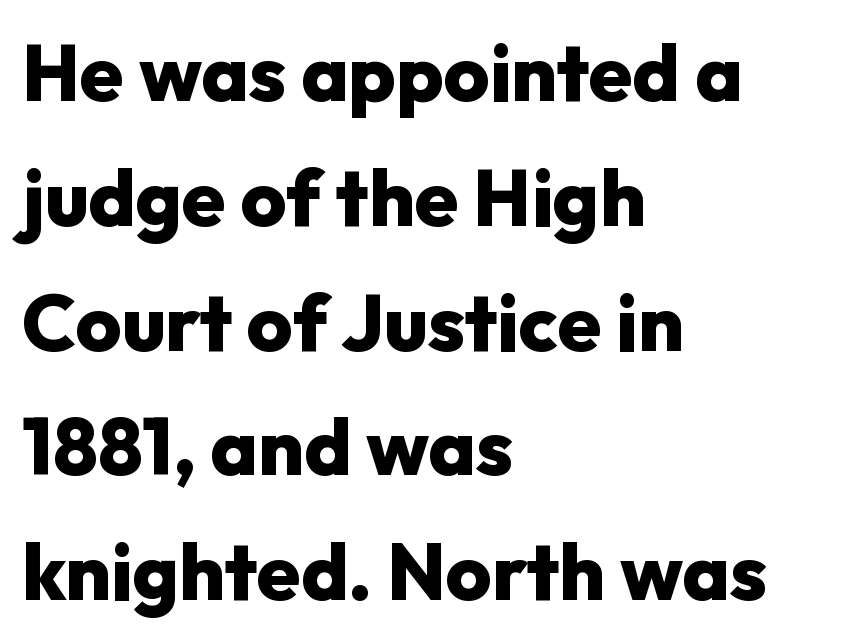
{"serif": "no", "italic": "no", "bold": "yes", "weight": "heavy", "width": "normal", "stroke_contrast": "low", "x_height": "medium", "monospaced": "no", "underline": "no", "align": "left", "line_spacing": "normal", "line_spacing_ratio": 1.58, "letter_spacing": "normal", "letter_spacing_em": 0.0, "glyph_px": 79}
